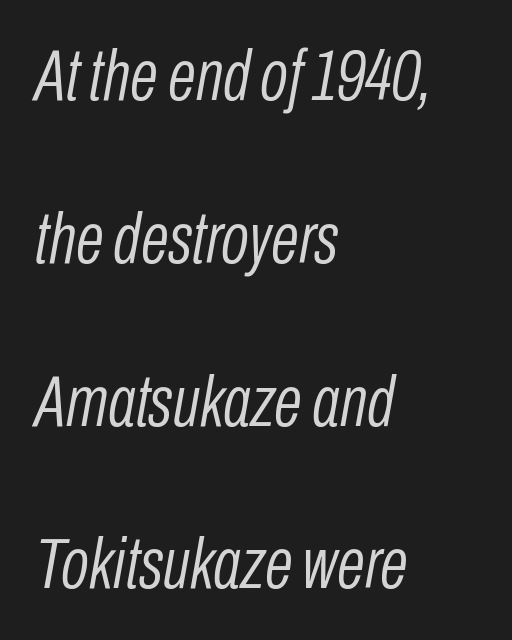
Which margin do the lines hug? The left one — the right edge is uneven. The passage shown leans; its letterforms are oblique. Here the designer chose a conventional face with non-uniform glyph widths. Is the type heavy? It reads as light-to-regular instead.
